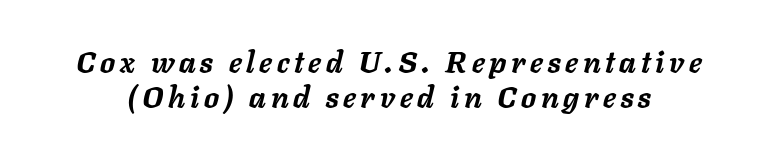
The image shows 30 px semibold type, italic (leaning right); set line spacing 1.17x, not underlined; low stroke contrast and a medium x-height.
